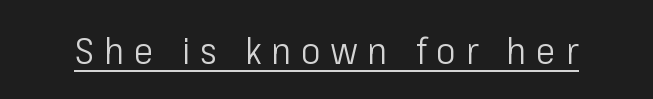
Q: Is the text bold? A: No.
Q: Is the text italic (slanted)? A: No, it is upright.
Q: Is the typeface a serif or a sans-serif typeface? A: Sans-serif.
Q: Is the text underlined? A: Yes.
Q: Is the spacing between letters normal or unusually wide? A: Unusually wide.
Q: Width (condensed, normal, or wide)? A: Condensed.
Q: Stroke contrast? A: Low.
Q: x-height? A: Medium.
Q: Monospaced? A: No.
